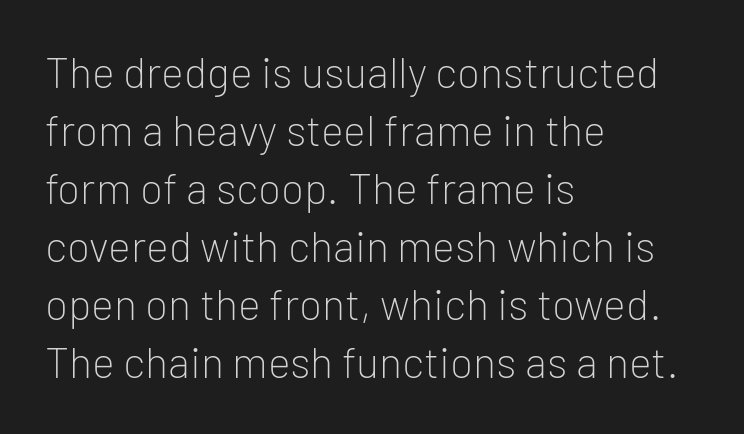
The image shows 43 px light sans-serif type, upright; set left-aligned, normal line spacing (1.35x), normal letter spacing, not underlined; low stroke contrast and a medium x-height.
